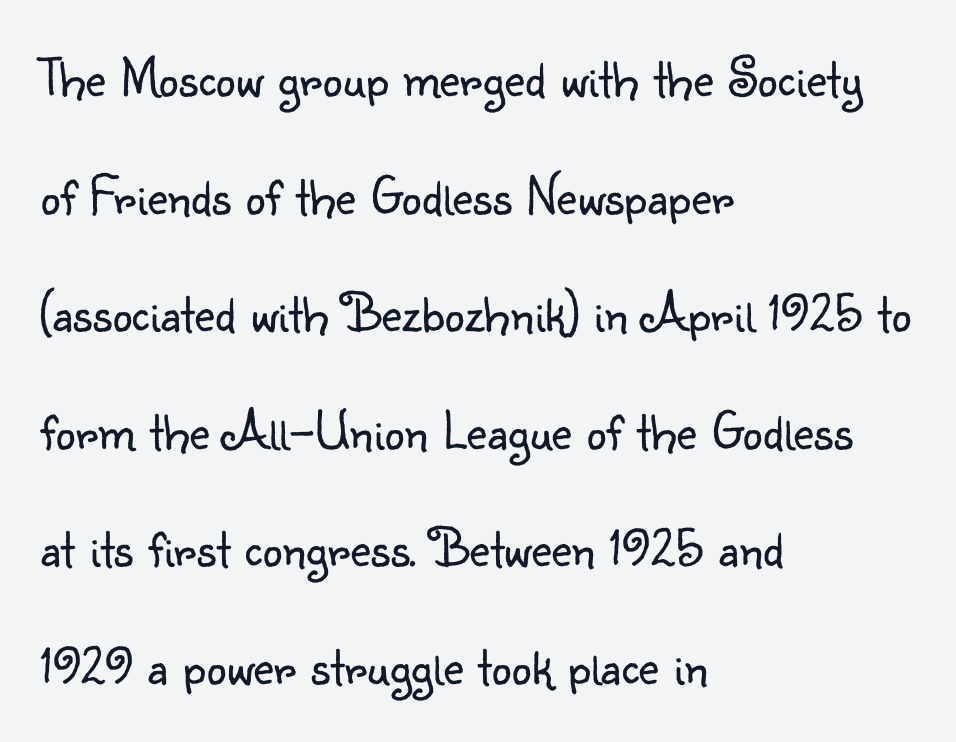
The image shows 56 px light sans-serif type, upright; set left-aligned, loose line spacing (2.1x), normal letter spacing, not underlined; low stroke contrast and a small x-height.
